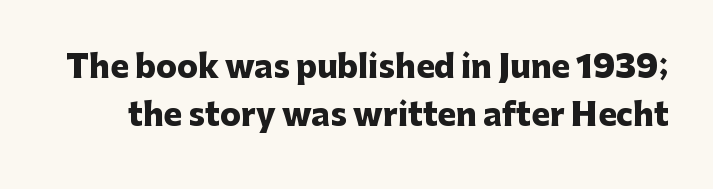
{"serif": "no", "italic": "no", "bold": "yes", "weight": "heavy", "width": "normal", "stroke_contrast": "low", "x_height": "medium", "monospaced": "no", "underline": "no", "line_spacing": "normal", "line_spacing_ratio": 1.55, "letter_spacing": "normal", "letter_spacing_em": 0.0, "glyph_px": 31}
